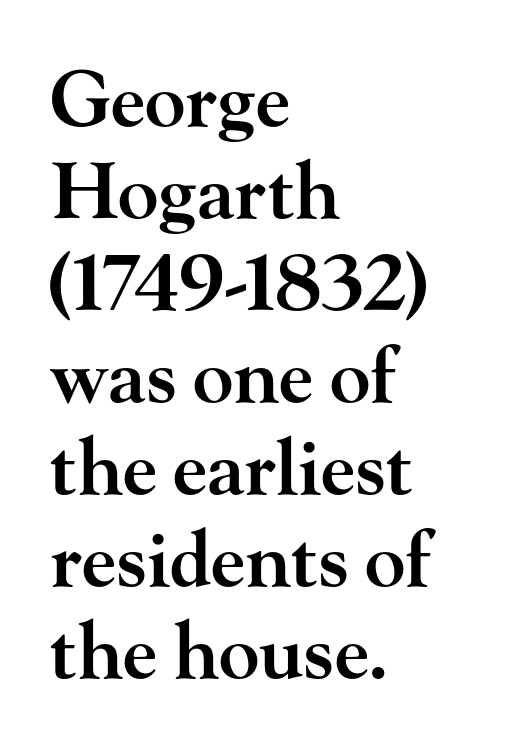
The image shows 76 px semibold, wide serif type, upright; set left-aligned, line spacing 1.21x, normal letter spacing, not underlined; high stroke contrast and a small x-height.
